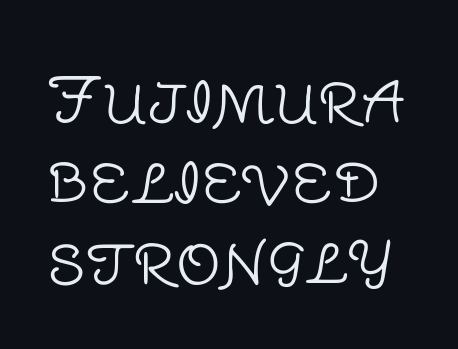
The image shows 63 px light sans-serif type; set normal line spacing (1.28x), normal letter spacing, not underlined; low stroke contrast and a large x-height.
